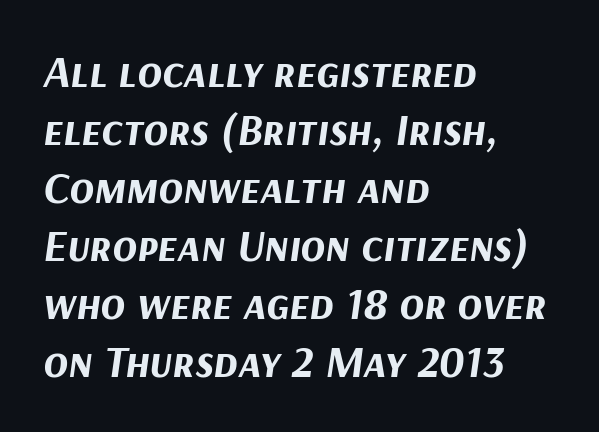
{"italic": "yes", "lean": "right", "slant_degrees": 9, "bold": "yes", "weight": "bold", "width": "normal", "stroke_contrast": "medium", "x_height": "medium", "monospaced": "no", "underline": "no", "align": "left", "line_spacing": "normal", "line_spacing_ratio": 1.29, "letter_spacing": "normal", "letter_spacing_em": 0.0, "glyph_px": 45}
